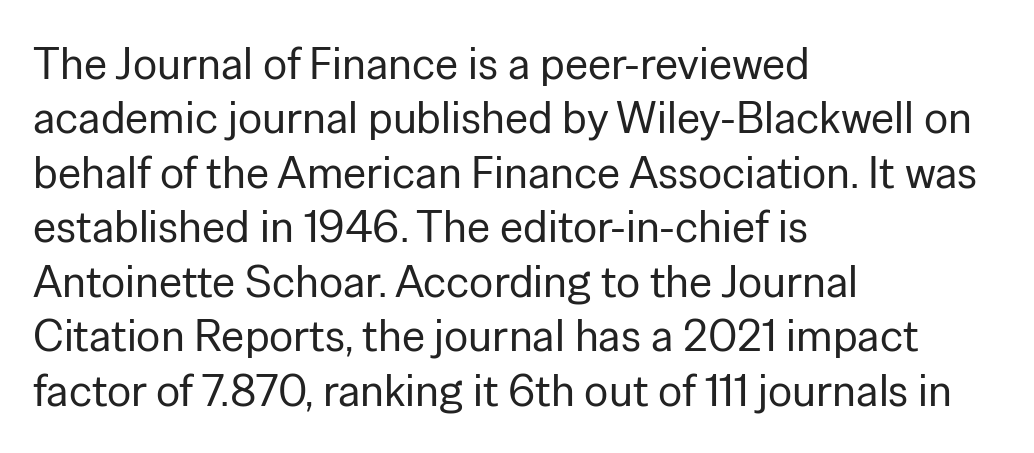
Alignment: flush left. Posture: straight, roman, zero tilt. A quiet, ordinary-to-light weight characterises the typeface. Examine the stroke ends and you'll find no serifs.
